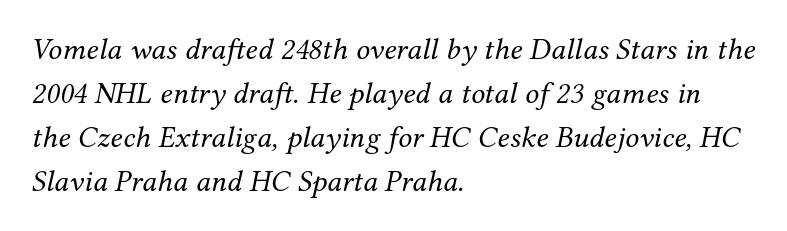
The image shows 31 px regular-weight serif type, italic (leaning right); set left-aligned, normal line spacing (1.42x), normal letter spacing, not underlined; medium stroke contrast and a medium x-height.
